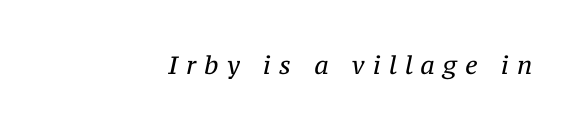
Q: Is the text bold? A: No.
Q: Is the text italic (slanted)? A: Yes, it leans right by about 12 degrees.
Q: Is the text underlined? A: No.
Q: Is the spacing between letters normal or unusually wide? A: Unusually wide.
